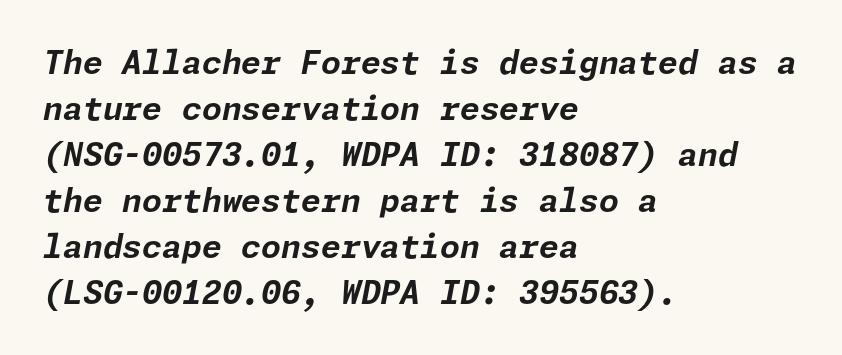
The space directly below the letters is spotless. Heft: maximum for text — a bold. Reading down the column, the eye jumps a familiar distance to each next line. A classic flush-left, rag-right setting is used for this passage.
